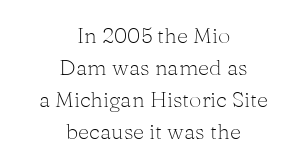
Students, note that the glyphs here touch the page at normal intervals. The typography opts for an upright posture over an oblique one. The strip under each line holds only bare page. Centered paragraph, ragged on both sides. Regular leading. Weight class: somewhere from thin through regular.
